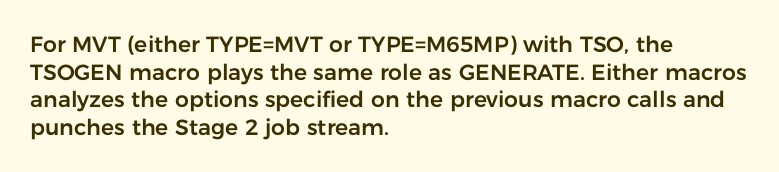
The image shows 22 px text type, upright; set left-aligned, normal line spacing (1.26x), normal letter spacing, not underlined.
